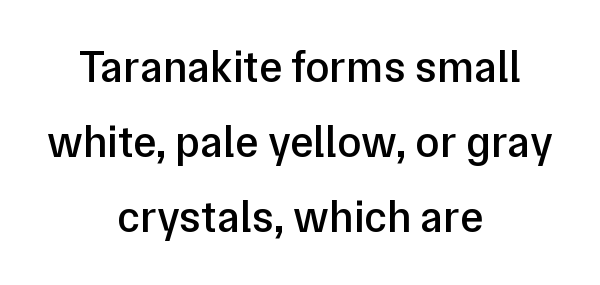
Q: Is the text bold? A: Semi-bold.
Q: Is the text italic (slanted)? A: No, it is upright.
Q: Is the typeface a serif or a sans-serif typeface? A: Sans-serif.
Q: Is the text underlined? A: No.
Q: How is the paragraph aligned? A: Centered.
Q: Is the spacing between letters normal or unusually wide? A: Normal.
Q: Width (condensed, normal, or wide)? A: Normal.
Q: Stroke contrast? A: Low.
Q: x-height? A: Medium.
Q: Monospaced? A: No.
